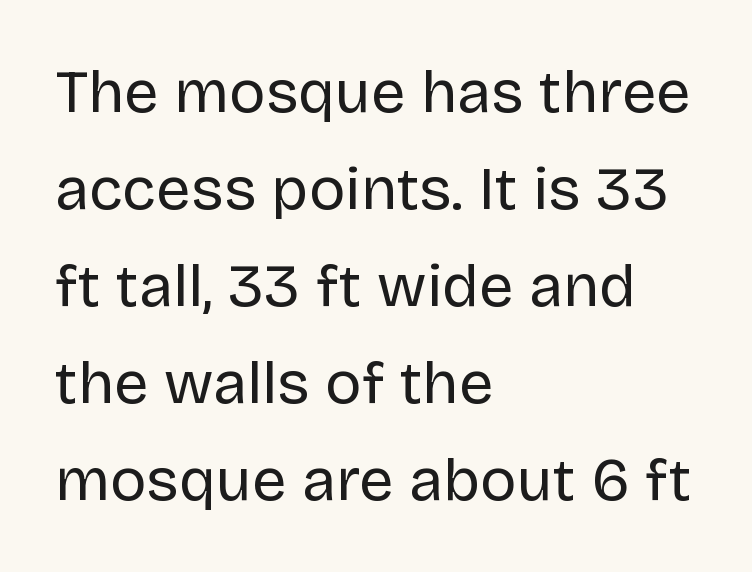
Varying glyph widths throughout — classic text-font behaviour. Compared with a centered layout, this one pins lines to the left instead. The foot of each line stays bare and open. What's the leading like? Ordinary, nothing unusual. This rendering employs a face without finishing strokes, i.e., a sans-serif.
